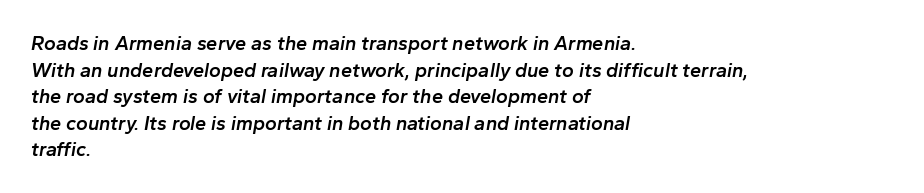
The image shows 20 px text type, italic (leaning right); set left-aligned, normal line spacing (1.33x), normal letter spacing, not underlined.
